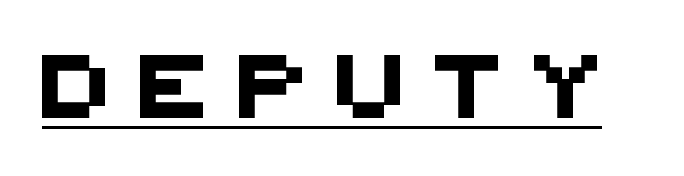
The image shows 63 px sans-serif type; set unusually wide letter spacing (+0.49 em), underlined; medium stroke contrast and a large x-height.
